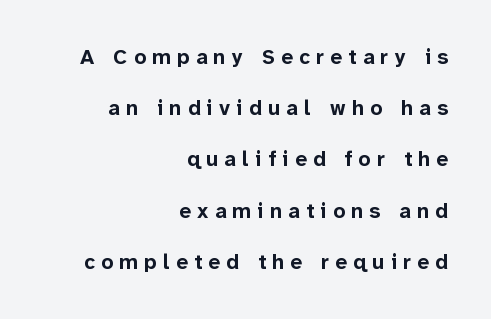
{"italic": "no", "bold": "yes", "underline": "no", "align": "right", "line_spacing": "loose", "line_spacing_ratio": 2.44, "letter_spacing": "wide", "letter_spacing_em": 0.3, "glyph_px": 21}
